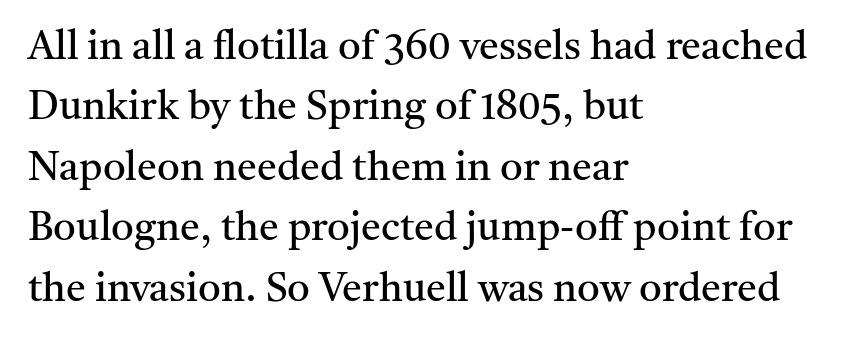
The image shows 40 px regular-weight serif type, upright; set left-aligned, normal line spacing (1.51x), normal letter spacing, not underlined; medium stroke contrast and a medium x-height.
